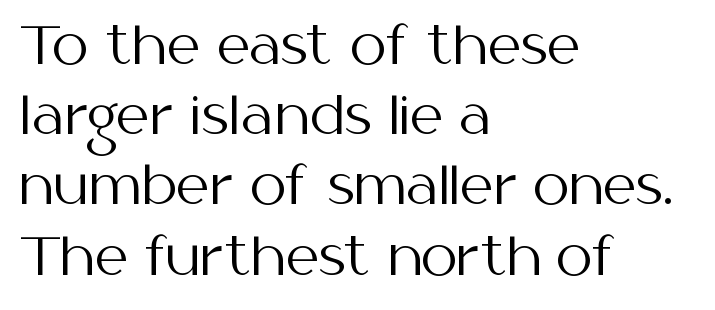
{"serif": "no", "italic": "no", "bold": "no", "weight": "regular", "width": "normal", "stroke_contrast": "medium", "x_height": "medium", "monospaced": "no", "underline": "no", "align": "left", "line_spacing": "normal", "line_spacing_ratio": 1.35, "letter_spacing": "normal", "letter_spacing_em": 0.0, "glyph_px": 52}
